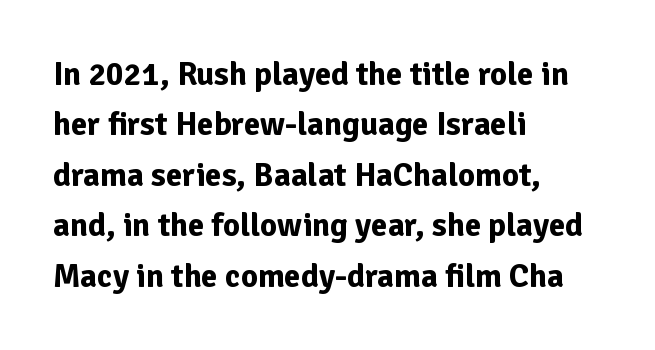
Q: Is the text bold? A: Yes.
Q: Is the text italic (slanted)? A: No, it is upright.
Q: Is the typeface a serif or a sans-serif typeface? A: Sans-serif.
Q: Is the text underlined? A: No.
Q: How is the paragraph aligned? A: Left-aligned.
Q: Is the spacing between letters normal or unusually wide? A: Normal.
Q: Is the spacing between lines tight, normal or loose? A: Normal.
Q: Width (condensed, normal, or wide)? A: Normal.
Q: Stroke contrast? A: Low.
Q: x-height? A: Medium.
Q: Monospaced? A: No.
